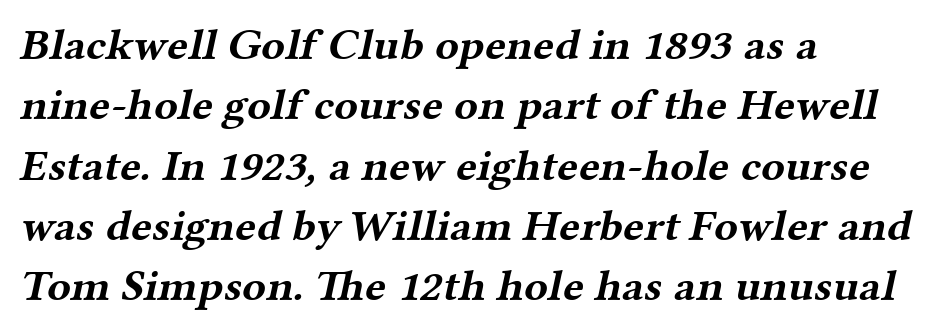
{"serif": "yes", "bold": "yes", "weight": "bold", "width": "wide", "stroke_contrast": "medium", "x_height": "medium", "monospaced": "no", "underline": "no", "align": "left", "line_spacing": "normal", "line_spacing_ratio": 1.37, "letter_spacing": "normal", "letter_spacing_em": 0.0, "glyph_px": 44}
